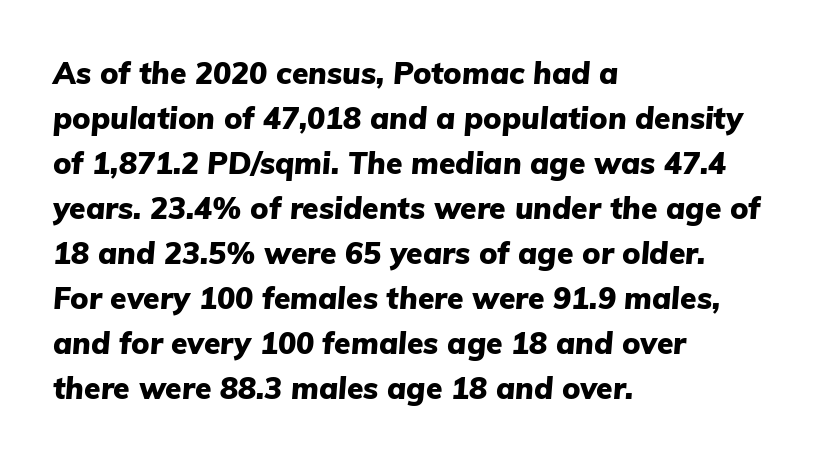
The image shows 30 px heavy type, italic (leaning right); set left-aligned, normal line spacing (1.5x), normal letter spacing, not underlined; low stroke contrast and a medium x-height.
